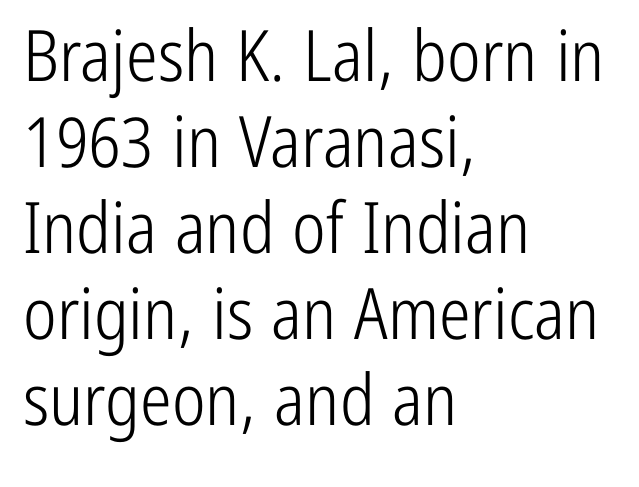
A typesetter would call this zero additional tracking. Grotesque or geometric, the face here clearly has no serifs. The letters look calm and open, with moderate or lighter stems. The space directly below the letters is spotless. The compositor pushed each line to the left boundary. The passage shown is typed in a proportional face where columns would drift.
